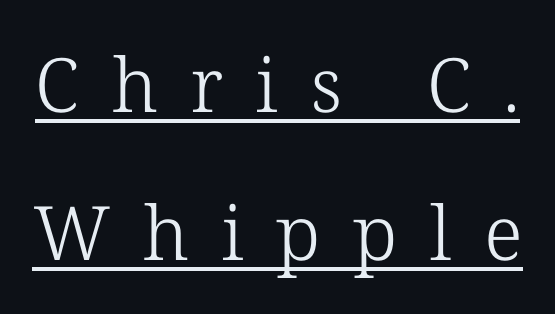
Glyph-to-glyph distance is far greater than everyday printed text. Is this a sans? No — the strokes have serifs. Varying glyph widths throughout — classic text-font behaviour. No letter is thick-stroked: the sample isn't bold.
